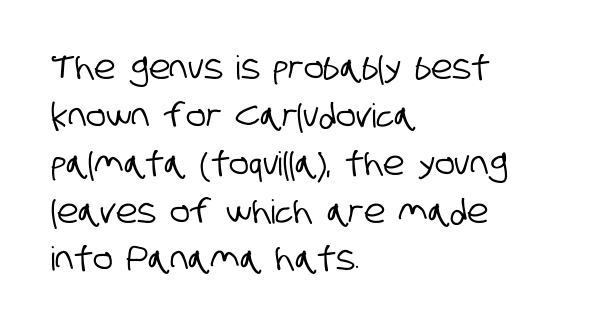
{"serif": "no", "width": "condensed", "stroke_contrast": "low", "x_height": "large", "monospaced": "no", "underline": "no", "align": "left", "line_spacing": "normal", "line_spacing_ratio": 1.45, "letter_spacing": "normal", "letter_spacing_em": 0.0, "glyph_px": 33}
